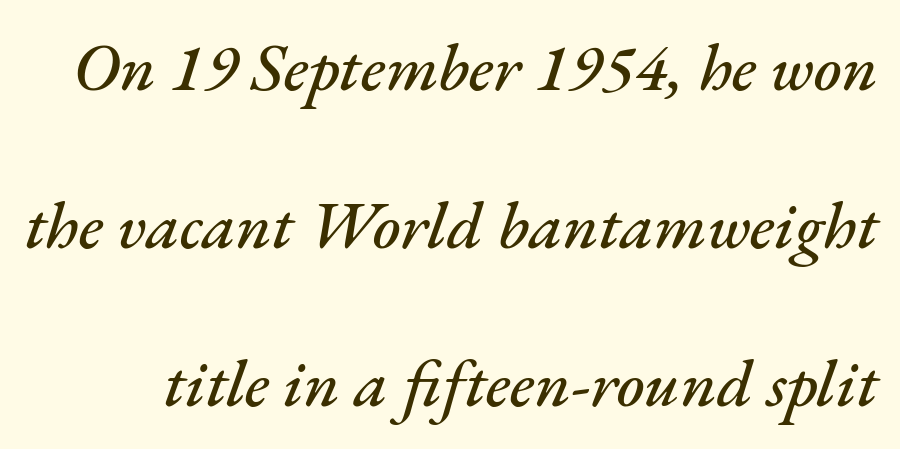
The image shows 67 px text type, italic (leaning right); set loose line spacing (2.36x), normal letter spacing, not underlined; medium stroke contrast and a small x-height.
